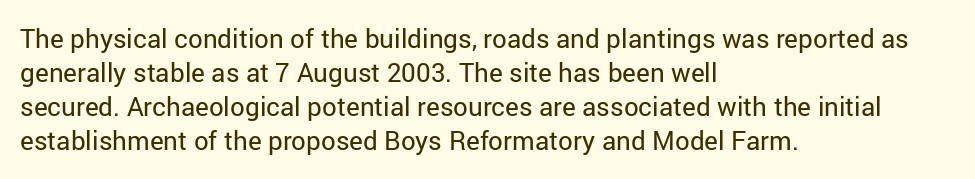
Descenders are the only things crossing below the line. All the whitespace from short lines collects on the right. Characters remain perfectly vertical along every line. The letters sit at their default tracking, neither squeezed nor spread.
